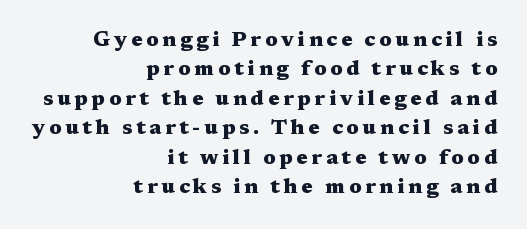
{"italic": "no", "bold": "yes", "underline": "no", "align": "right", "line_spacing": "normal", "line_spacing_ratio": 1.4, "glyph_px": 21}
